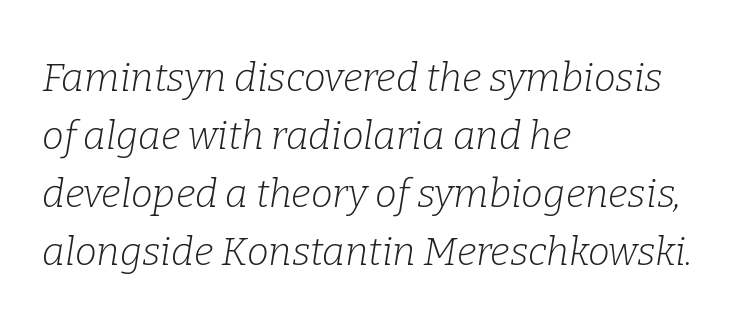
{"serif": "yes", "italic": "yes", "lean": "right", "slant_degrees": 9, "bold": "no", "weight": "light", "width": "normal", "stroke_contrast": "low", "x_height": "medium", "monospaced": "no", "underline": "no", "align": "left", "line_spacing": "normal", "line_spacing_ratio": 1.49, "letter_spacing": "normal", "letter_spacing_em": 0.0, "glyph_px": 39}
